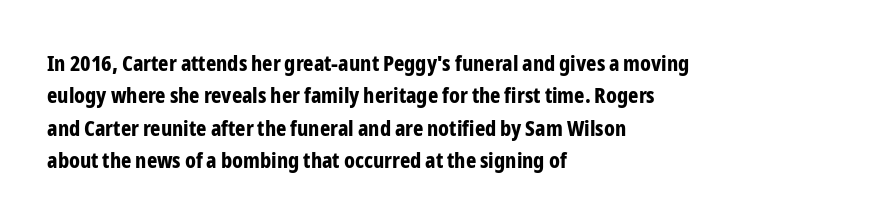
Q: Is the text bold? A: Yes.
Q: Is the text italic (slanted)? A: No, it is upright.
Q: Is the text underlined? A: No.
Q: How is the paragraph aligned? A: Left-aligned.
Q: Is the spacing between letters normal or unusually wide? A: Normal.
Q: Is the spacing between lines tight, normal or loose? A: Normal.
